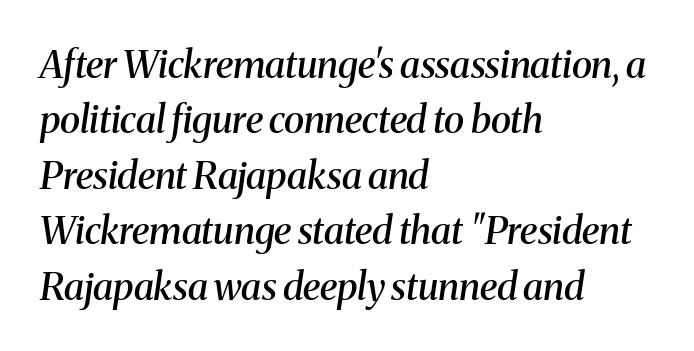
Q: Is the text bold? A: Semi-bold.
Q: Is the text italic (slanted)? A: Yes, it leans right by about 8 degrees.
Q: Is the typeface a serif or a sans-serif typeface? A: Serif.
Q: Is the text underlined? A: No.
Q: How is the paragraph aligned? A: Left-aligned.
Q: Is the spacing between letters normal or unusually wide? A: Normal.
Q: Is the spacing between lines tight, normal or loose? A: Normal.
Q: Width (condensed, normal, or wide)? A: Normal.
Q: Stroke contrast? A: Medium.
Q: x-height? A: Medium.
Q: Monospaced? A: No.
